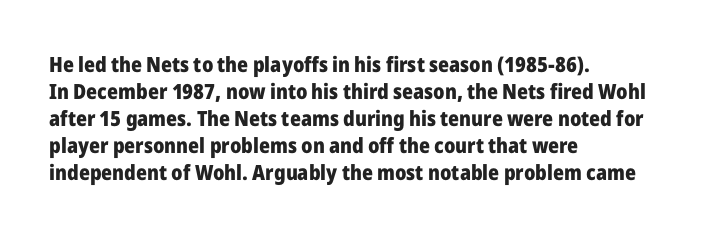
Which margin do the lines hug? The left one — the right edge is uneven. The foot of each line stays bare and open. Strokes here are thick enough to call this a true bold. Does the lettering tilt? It doesn't — this is upright. You could call the tracking neutral — neither tight nor loose. Interline gaps are of average width in this sample.
